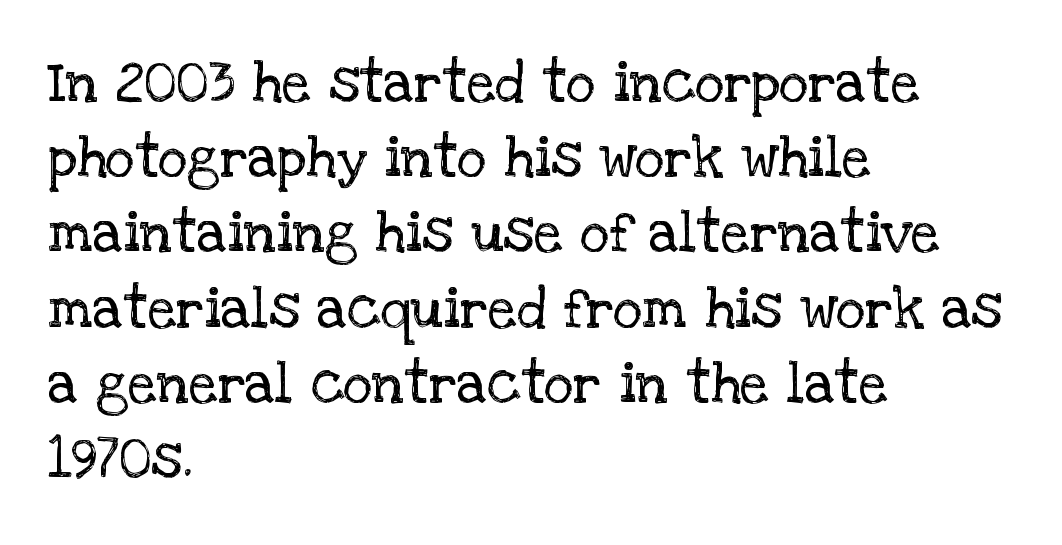
{"serif": "yes", "italic": "no", "bold": "no", "weight": "regular", "width": "normal", "stroke_contrast": "low", "x_height": "large", "monospaced": "no", "underline": "no", "align": "left", "line_spacing": "normal", "line_spacing_ratio": 1.32, "letter_spacing": "normal", "letter_spacing_em": 0.0, "glyph_px": 57}
